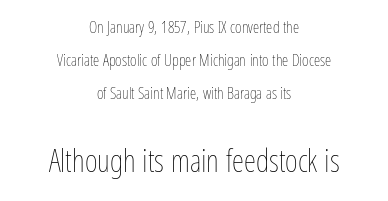
The image shows 31 px thin, condensed type, upright; set centered, loose line spacing (2.07x), normal letter spacing, not underlined; the second (bottom) block is 1.94x larger; low stroke contrast and a medium x-height.
